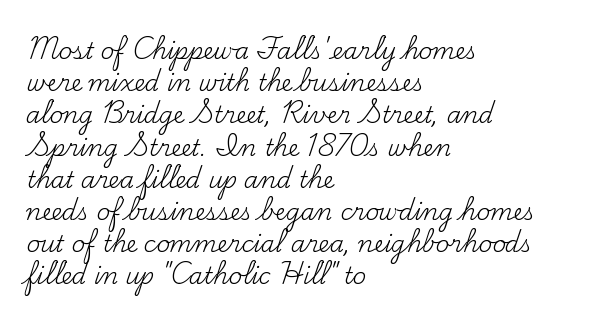
The image shows 23 px text type; set left-aligned, normal line spacing (1.4x), normal letter spacing, not underlined.
